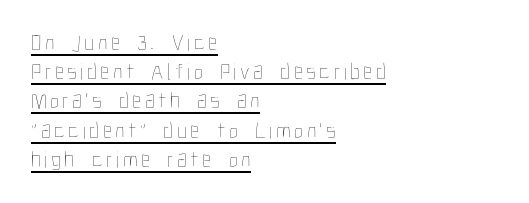
Honestly, the row spacing looks completely unremarkable. The type sits square on the baseline with zero lean. In CSS terms this would be text-align: left. A typographer would call this underscored text. Counters stay open thanks to moderate or lighter strokes.
